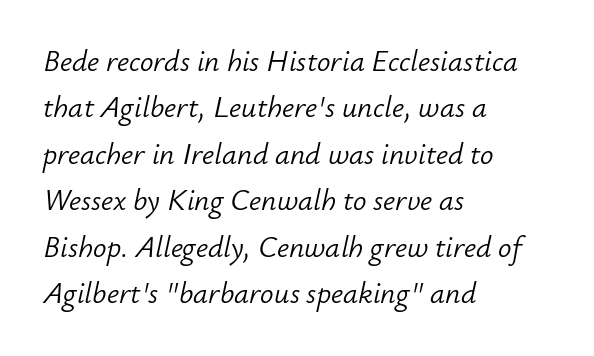
The image shows 30 px light type, italic (leaning right); set left-aligned, normal line spacing (1.55x), normal letter spacing, not underlined; low stroke contrast and a small x-height.
